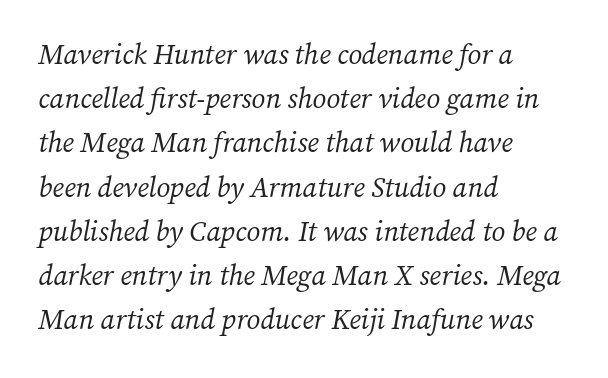
What's the leading like? Ordinary, nothing unusual. One-word summary of the alignment: left. The passage shown is typed in a proportional face where columns would drift. The font is comparable to plain body text, perhaps lighter.
